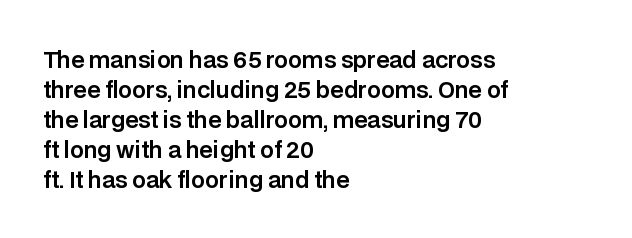
{"italic": "no", "underline": "no", "align": "left", "line_spacing": "normal", "line_spacing_ratio": 1.36, "letter_spacing": "normal", "letter_spacing_em": 0.0, "glyph_px": 22}
